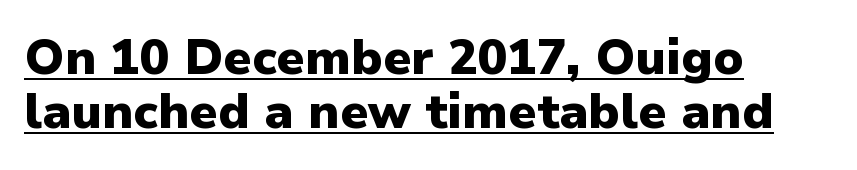
The image shows 49 px heavy sans-serif type, upright; set left-aligned, tight line spacing (1.1x), normal letter spacing, underlined; low stroke contrast and a medium x-height.
